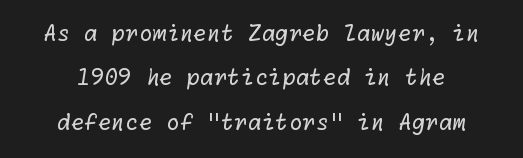
Q: Is the text bold? A: No.
Q: Is the text underlined? A: No.
Q: Is the spacing between letters normal or unusually wide? A: Normal.
Q: Is the spacing between lines tight, normal or loose? A: Loose.
